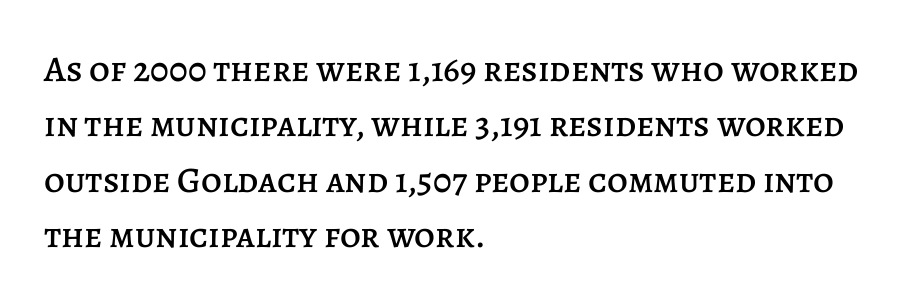
The image shows 36 px text type, upright; set left-aligned, normal line spacing (1.54x), normal letter spacing, not underlined; low stroke contrast and a large x-height.
